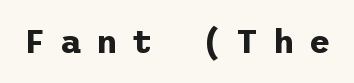
{"serif": "no", "italic": "no", "bold": "yes", "weight": "bold", "width": "normal", "stroke_contrast": "low", "x_height": "medium", "underline": "no", "letter_spacing": "wide", "letter_spacing_em": 0.45, "glyph_px": 33}
